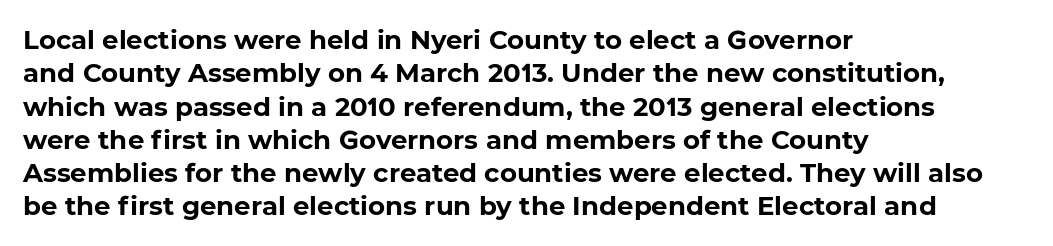
Short note: letters normally spaced. Just letters on the line, the space beneath them empty. Evenly set lines give the paragraph a standard silhouette. Thick stems and heavy bowls — unmistakably bold.
